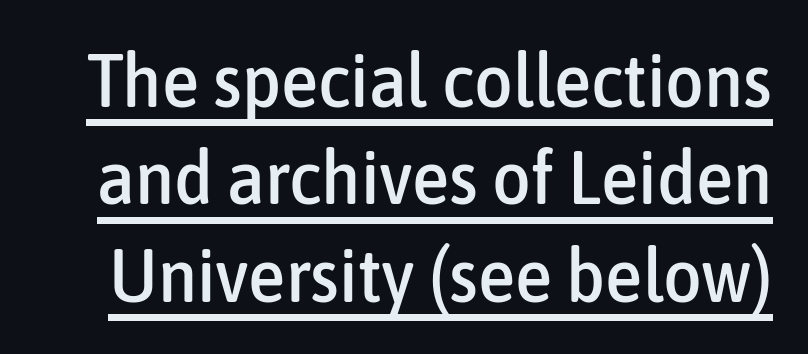
You can tell it's not italic because the verticals are truly vertical. Here the designer chose a conventional face with non-uniform glyph widths. Type style note: lacks serifs. Caption: standard tracking, unaltered. The specimen includes a rule beneath the text block's lines. The lines sit at an ordinary, default distance from one another.
